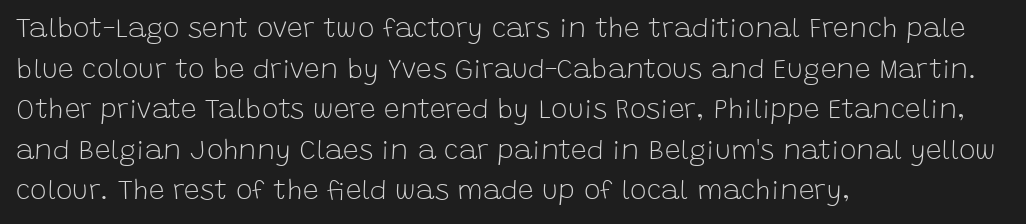
The image shows 28 px light sans-serif type, upright; set left-aligned, normal line spacing (1.45x), normal letter spacing, not underlined; low stroke contrast and a large x-height.
